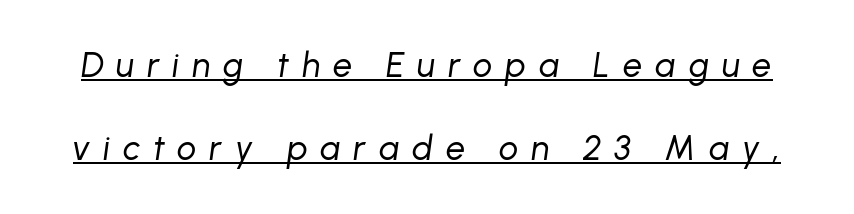
{"italic": "yes", "lean": "right", "slant_degrees": 8, "bold": "no", "weight": "regular", "width": "normal", "stroke_contrast": "low", "x_height": "medium", "monospaced": "no", "underline": "yes", "line_spacing": "loose", "line_spacing_ratio": 2.45, "letter_spacing": "wide", "letter_spacing_em": 0.38, "glyph_px": 34}
